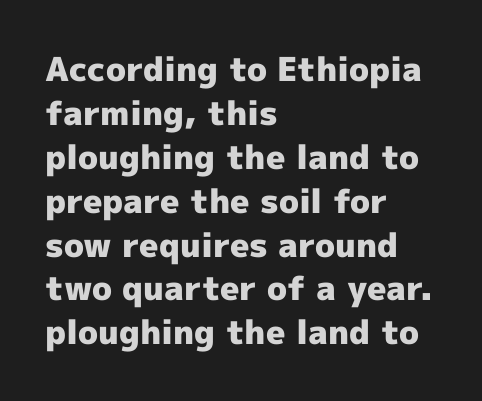
{"serif": "no", "italic": "no", "bold": "yes", "weight": "heavy", "width": "normal", "x_height": "medium", "monospaced": "no", "underline": "no", "align": "left", "line_spacing": "normal", "line_spacing_ratio": 1.33, "letter_spacing": "normal", "letter_spacing_em": 0.0, "glyph_px": 33}
